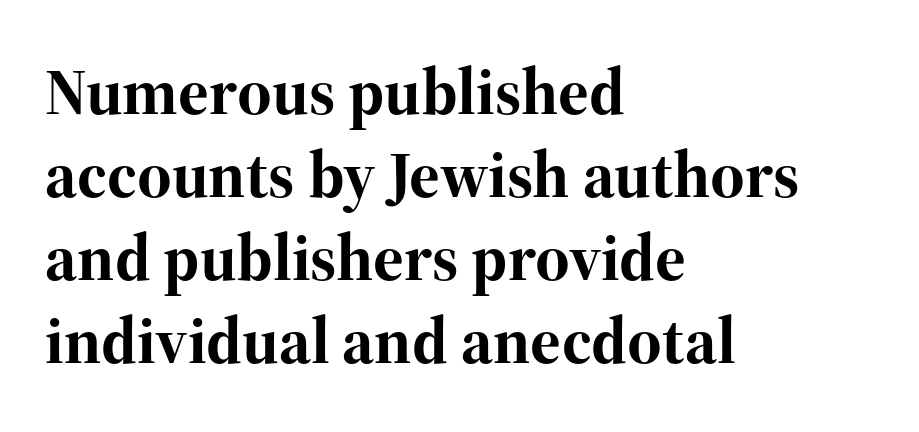
{"serif": "yes", "italic": "no", "bold": "yes", "weight": "bold", "width": "normal", "stroke_contrast": "high", "x_height": "medium", "monospaced": "no", "underline": "no", "align": "left", "line_spacing": "normal", "line_spacing_ratio": 1.26, "letter_spacing": "normal", "letter_spacing_em": 0.0, "glyph_px": 66}
